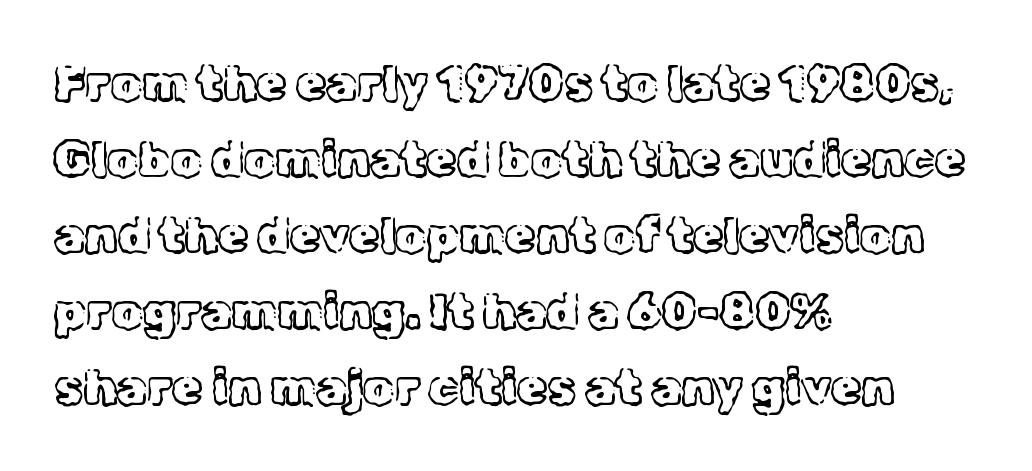
The image shows 49 px light serif type, upright; set left-aligned, normal line spacing (1.55x), normal letter spacing, not underlined; a medium x-height.
